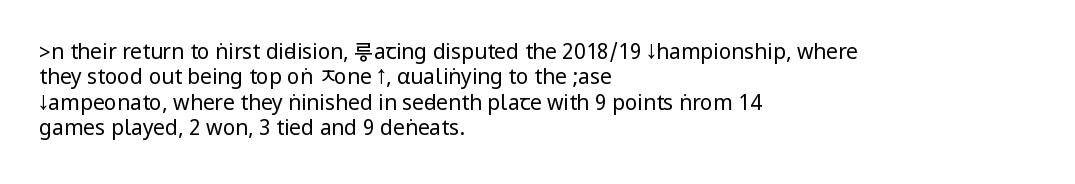
{"italic": "no", "bold": "no", "underline": "no", "align": "left", "line_spacing_ratio": 1.21, "letter_spacing": "normal", "letter_spacing_em": 0.0, "glyph_px": 21}
